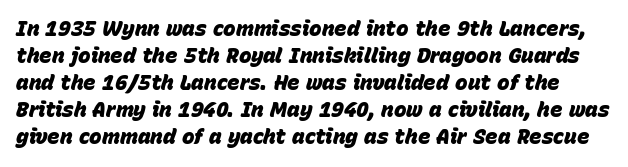
Q: Is the text bold? A: Yes.
Q: Is the text italic (slanted)? A: Yes, it leans right by about 15 degrees.
Q: Is the text underlined? A: No.
Q: Is the spacing between letters normal or unusually wide? A: Normal.
Q: Is the spacing between lines tight, normal or loose? A: Normal.
